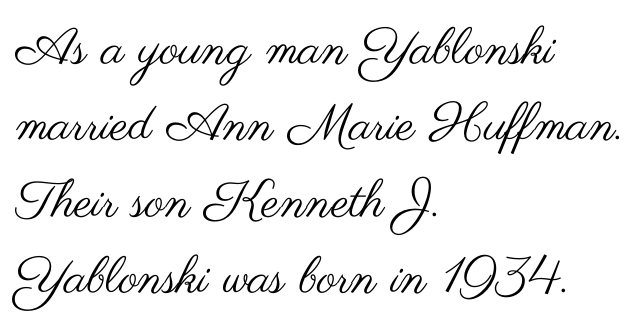
Q: Is the text bold? A: No.
Q: Is the text italic (slanted)? A: Yes.
Q: Is the typeface a serif or a sans-serif typeface? A: Sans-serif.
Q: Is the text underlined? A: No.
Q: How is the paragraph aligned? A: Left-aligned.
Q: Is the spacing between letters normal or unusually wide? A: Normal.
Q: Is the spacing between lines tight, normal or loose? A: Normal.
Q: Width (condensed, normal, or wide)? A: Wide.
Q: Stroke contrast? A: Medium.
Q: x-height? A: Small.
Q: Monospaced? A: No.
